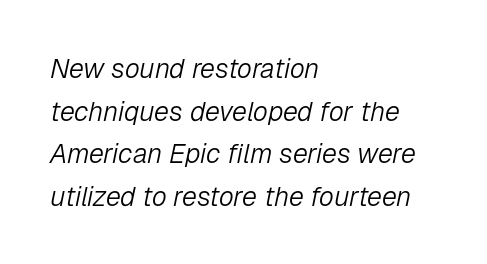
{"italic": "yes", "lean": "right", "slant_degrees": 12, "bold": "no", "underline": "no", "align": "left", "line_spacing": "normal", "line_spacing_ratio": 1.58, "letter_spacing": "normal", "letter_spacing_em": 0.0, "glyph_px": 27}
